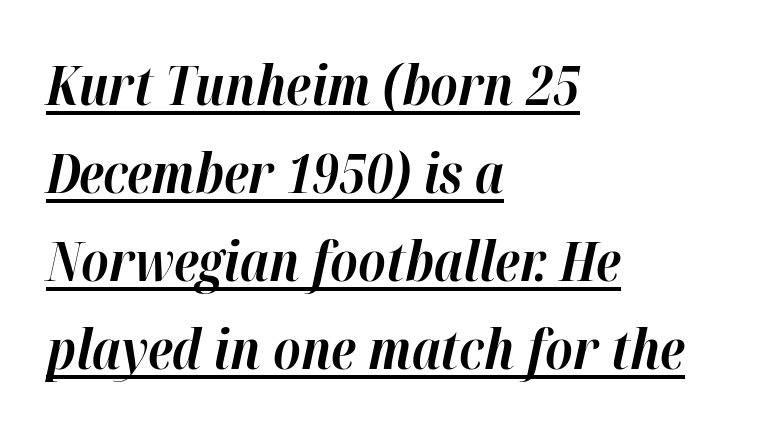
What weight is shown? A full bold with thick strokes. Characters follow at the spacing the type designer built in. The text carries the slant typical of an italic or oblique font. Where is the straight margin? On the left.
